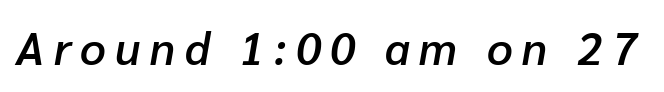
{"italic": "yes", "lean": "right", "slant_degrees": 10, "bold": "semi", "weight": "semibold", "width": "normal", "stroke_contrast": "low", "x_height": "medium", "monospaced": "no", "underline": "no", "letter_spacing": "wide", "letter_spacing_em": 0.21, "glyph_px": 45}
